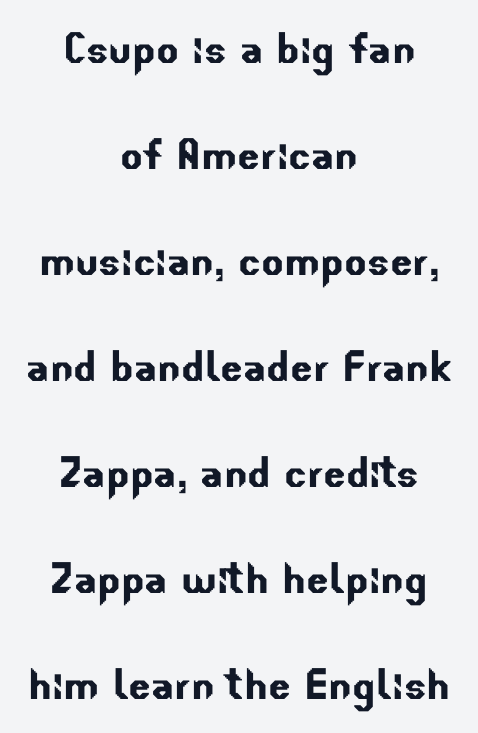
The image shows 53 px sans-serif type; set centered, loose line spacing (2.0x), normal letter spacing, not underlined; low stroke contrast and a small x-height.
